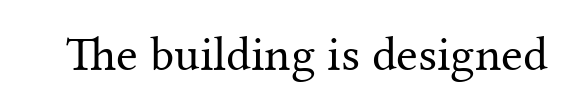
Q: Is the text bold? A: No.
Q: Is the text italic (slanted)? A: No, it is upright.
Q: Is the typeface a serif or a sans-serif typeface? A: Serif.
Q: Is the text underlined? A: No.
Q: Is the spacing between letters normal or unusually wide? A: Normal.
Q: Width (condensed, normal, or wide)? A: Normal.
Q: Stroke contrast? A: Medium.
Q: x-height? A: Medium.
Q: Monospaced? A: No.
